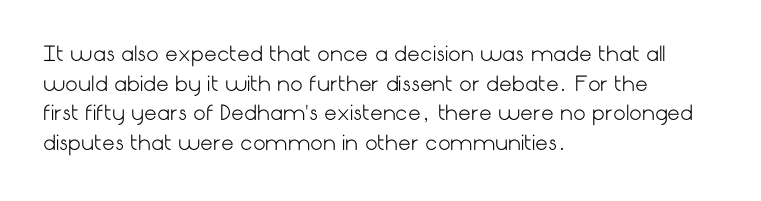
The image shows 20 px text type, upright; set left-aligned, normal line spacing (1.48x), normal letter spacing, not underlined.
